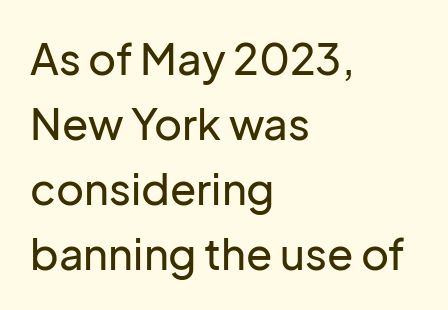
Q: Is the text italic (slanted)? A: No, it is upright.
Q: Is the typeface a serif or a sans-serif typeface? A: Sans-serif.
Q: Is the text underlined? A: No.
Q: How is the paragraph aligned? A: Left-aligned.
Q: Is the spacing between letters normal or unusually wide? A: Normal.
Q: Is the spacing between lines tight, normal or loose? A: Normal.
Q: Width (condensed, normal, or wide)? A: Normal.
Q: Stroke contrast? A: Low.
Q: x-height? A: Medium.
Q: Monospaced? A: No.
